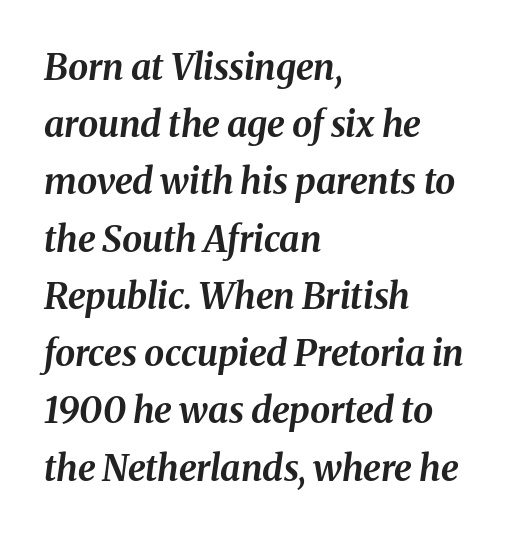
The passage shown leans; its letterforms are oblique. Lines of text with bare space underneath. Does the weight exceed regular? Yes, all the way to bold. A classic flush-left, rag-right setting is used for this passage. This sample has the flowing, uneven cadence of proportional lettering. Inter-character spacing is left at the font's built-in metrics.
